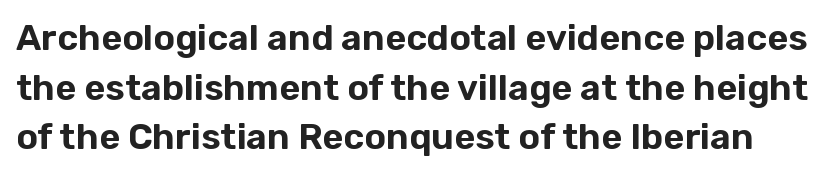
A normal amount of white space separates one row of letters from the next. The typeface chosen for these lines omits serifs. You could call the tracking neutral — neither tight nor loose. The specimen omits any rule beneath the text block's lines. Is this a fixed-width face? No — the glyphs have proportional, varying widths. The letters stand straight up with perfectly vertical stems.
